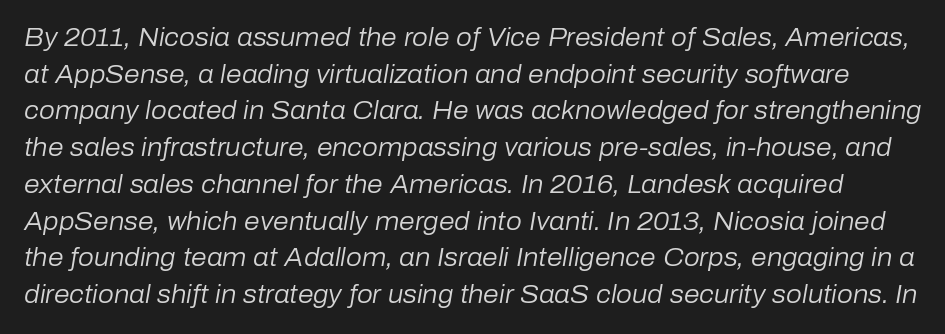
No chunkiness to these letters — they're not bold. Students, observe: this is what conventionally led text looks like. This rendering features lettering with no underline. The gaps between neighbouring characters are ordinary and unremarkable. Tall strokes in this sample are angled rather than plumb.
